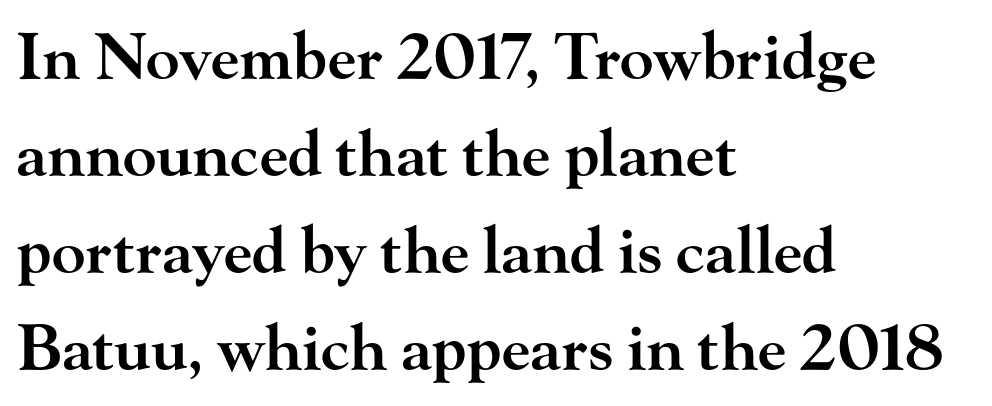
Q: Is the text bold? A: Semi-bold.
Q: Is the text italic (slanted)? A: No, it is upright.
Q: Is the typeface a serif or a sans-serif typeface? A: Serif.
Q: Is the text underlined? A: No.
Q: How is the paragraph aligned? A: Left-aligned.
Q: Is the spacing between letters normal or unusually wide? A: Normal.
Q: Is the spacing between lines tight, normal or loose? A: Normal.
Q: Width (condensed, normal, or wide)? A: Wide.
Q: Stroke contrast? A: High.
Q: x-height? A: Small.
Q: Monospaced? A: No.
